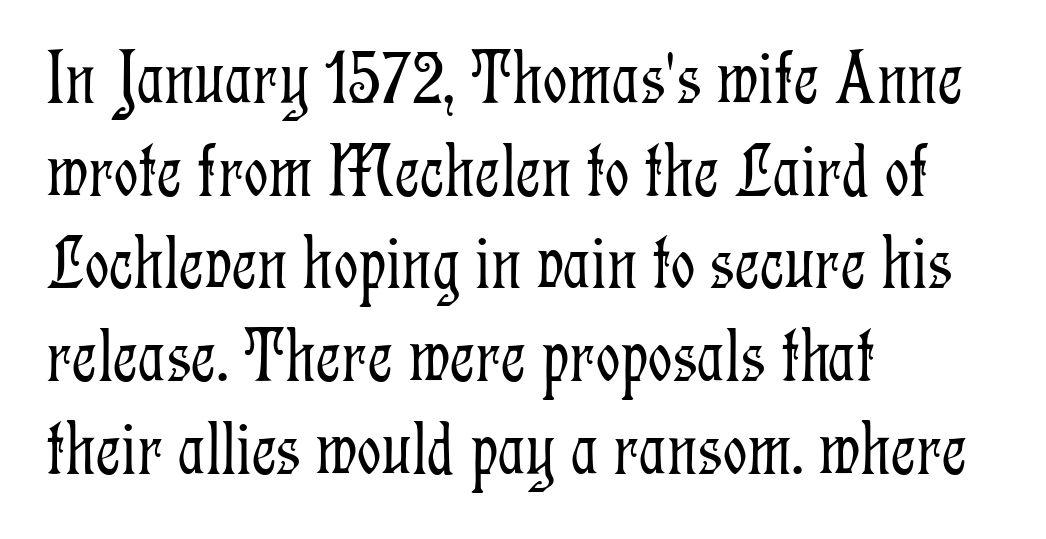
{"serif": "yes", "italic": "no", "bold": "no", "weight": "light", "width": "condensed", "stroke_contrast": "low", "x_height": "medium", "monospaced": "no", "underline": "no", "align": "left", "line_spacing_ratio": 1.22, "letter_spacing": "normal", "letter_spacing_em": 0.0, "glyph_px": 76}
